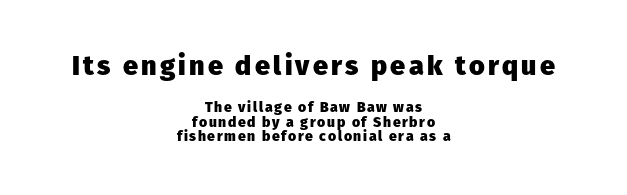
{"italic": "no", "bold": "yes", "underline": "no", "align": "center", "line_spacing": "tight", "line_spacing_ratio": 1.03, "larger_block": "first", "size_ratio": 1.93, "glyph_px": 27}
